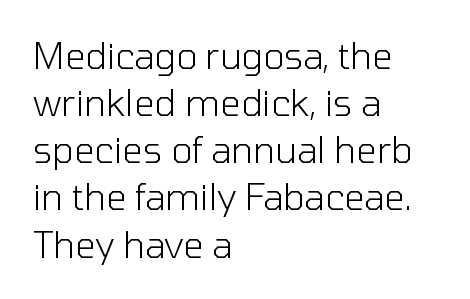
{"serif": "no", "italic": "no", "bold": "no", "weight": "light", "width": "normal", "stroke_contrast": "low", "x_height": "medium", "monospaced": "no", "underline": "no", "align": "left", "line_spacing": "normal", "line_spacing_ratio": 1.31, "letter_spacing": "normal", "letter_spacing_em": 0.0, "glyph_px": 36}
